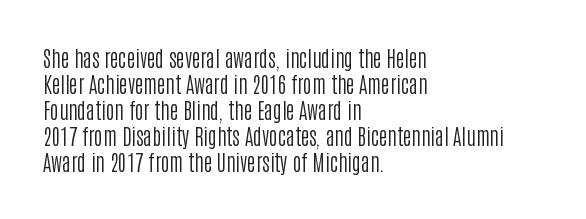
Q: Is the text bold? A: No.
Q: Is the text italic (slanted)? A: No, it is upright.
Q: Is the text underlined? A: No.
Q: How is the paragraph aligned? A: Left-aligned.
Q: Is the spacing between letters normal or unusually wide? A: Normal.
